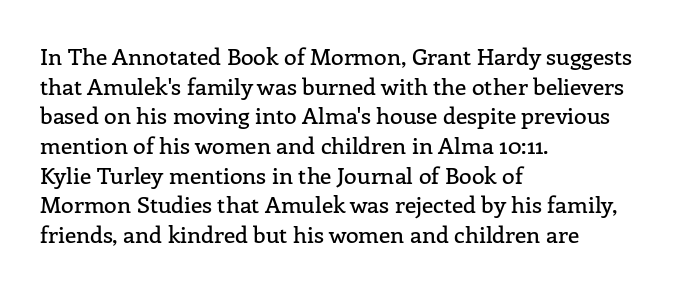
Descenders are the only things crossing below the line. A classic flush-left, rag-right setting is used for this passage. Upright lettering throughout. Quick note: interline space is typical. Letter spacing: default.
